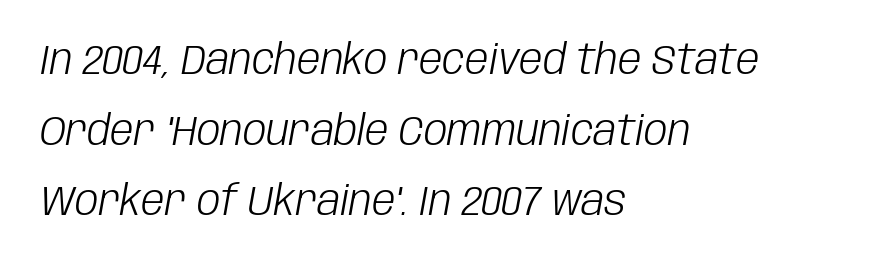
{"italic": "yes", "lean": "right", "slant_degrees": 10, "bold": "no", "weight": "light", "width": "condensed", "stroke_contrast": "low", "x_height": "large", "monospaced": "no", "underline": "no", "align": "left", "line_spacing": "normal", "line_spacing_ratio": 1.68, "letter_spacing": "normal", "letter_spacing_em": 0.0, "glyph_px": 42}
